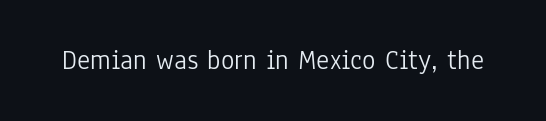
Note: no serifs on the glyphs. You can tell it's not italic because the verticals are truly vertical. On a weight scale, this lands at 450 or below. Rule under the text: the space is simply empty. Is this a fixed-width face? No — the glyphs have proportional, varying widths.
